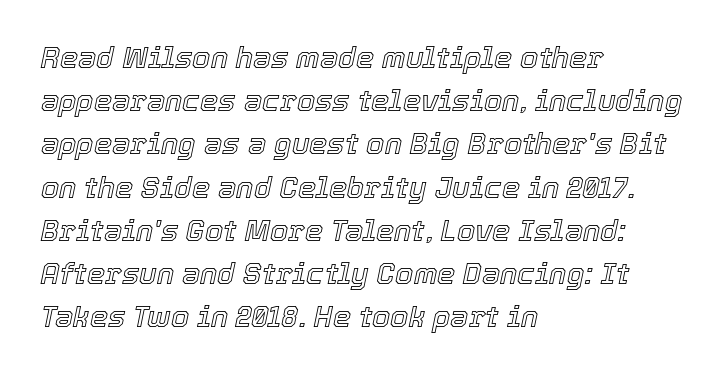
Q: Is the text italic (slanted)? A: Yes, it leans right by about 12 degrees.
Q: Is the text underlined? A: No.
Q: How is the paragraph aligned? A: Left-aligned.
Q: Is the spacing between letters normal or unusually wide? A: Normal.
Q: Is the spacing between lines tight, normal or loose? A: Normal.
Q: Width (condensed, normal, or wide)? A: Normal.
Q: x-height? A: Medium.
Q: Monospaced? A: No.
